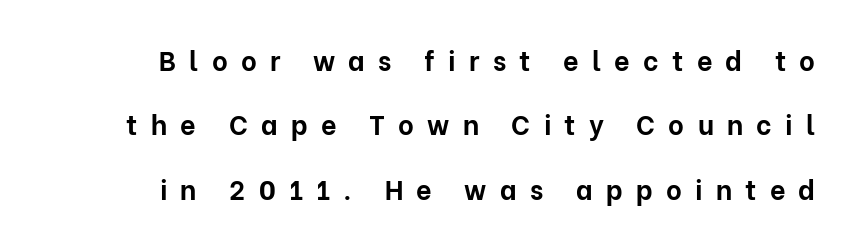
Q: Is the text bold? A: Yes.
Q: Is the text italic (slanted)? A: No, it is upright.
Q: Is the text underlined? A: No.
Q: How is the paragraph aligned? A: Right-aligned.
Q: Is the spacing between letters normal or unusually wide? A: Unusually wide.
Q: Is the spacing between lines tight, normal or loose? A: Loose.
